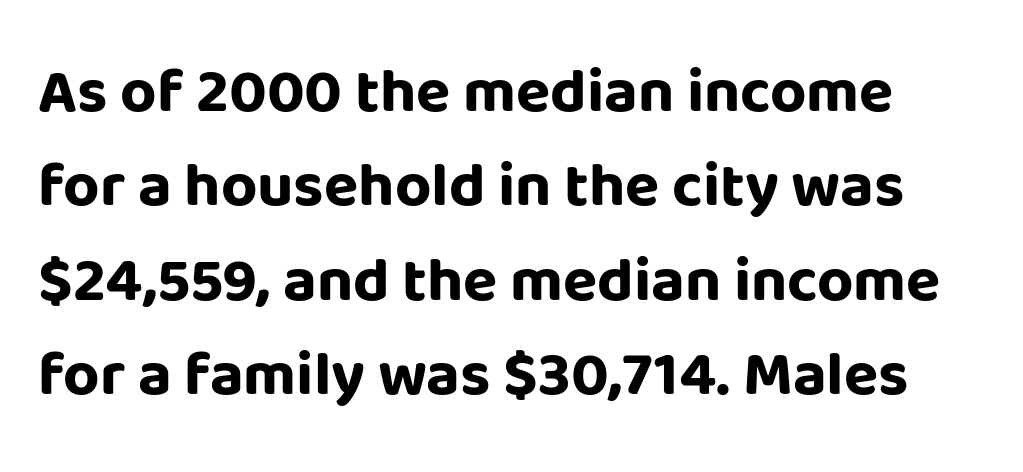
The image shows 63 px bold sans-serif type, upright; set normal line spacing (1.5x), normal letter spacing, not underlined; low stroke contrast and a large x-height.
